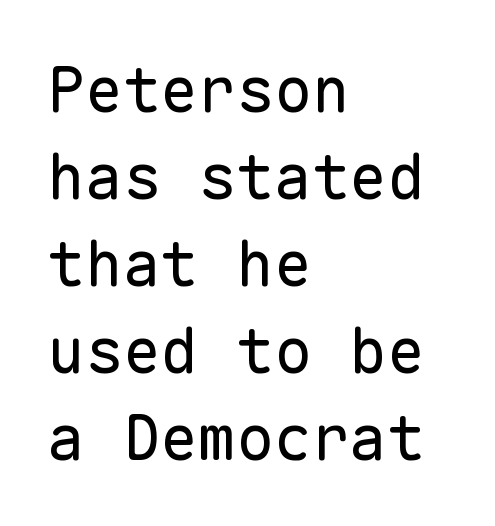
How are the letters spaced? Ordinarily, with no added tracking. Does the leading feel generous? No, just average. Spacing verdict: monospaced, one width for all characters. The foot of each line stays bare and open.
